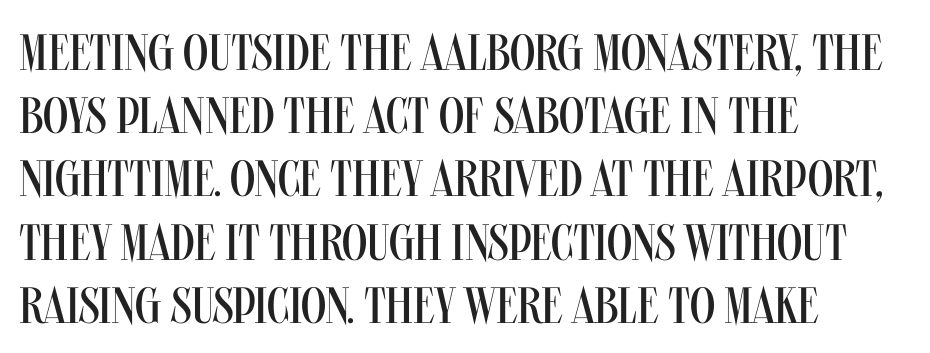
Underline: absent. In terms of letterspacing, this is plain default setting. Upright lettering throughout. Weight: not bold — regular or lighter.
